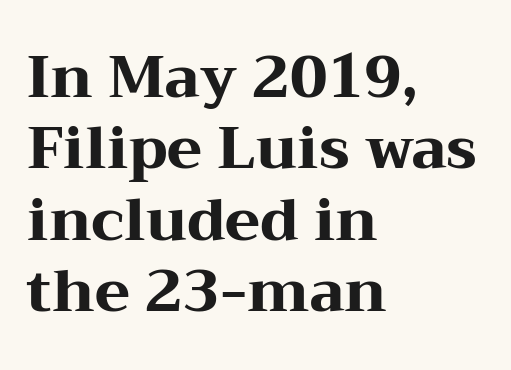
Q: Is the text bold? A: Yes.
Q: Is the text italic (slanted)? A: No, it is upright.
Q: Is the typeface a serif or a sans-serif typeface? A: Serif.
Q: Is the text underlined? A: No.
Q: How is the paragraph aligned? A: Left-aligned.
Q: Is the spacing between letters normal or unusually wide? A: Normal.
Q: Width (condensed, normal, or wide)? A: Wide.
Q: Stroke contrast? A: Medium.
Q: x-height? A: Medium.
Q: Monospaced? A: No.
